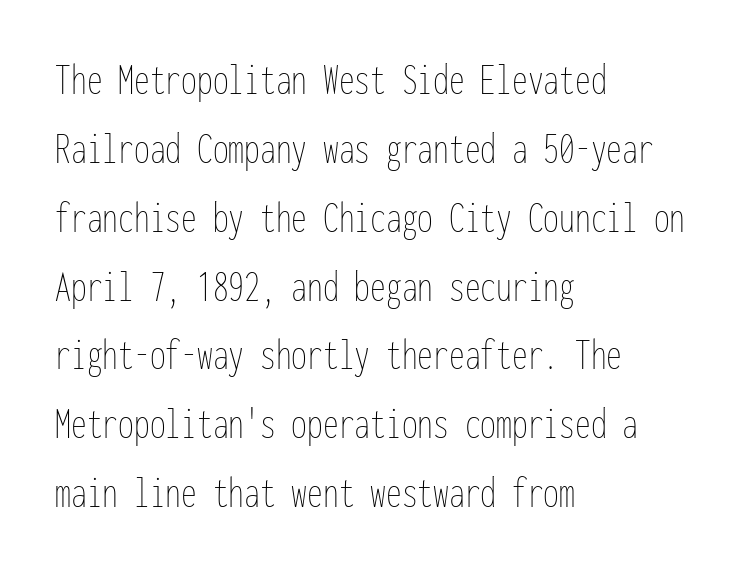
Rule under the text: the space is simply empty. Stroke mass is kept to a normal reading level or below. In CSS terms this would be text-align: left. Summary of vertical rhythm: regular, with standard interline spacing.
